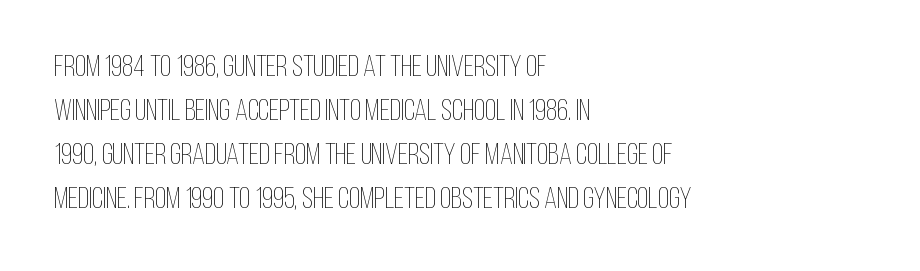
{"italic": "no", "bold": "no", "weight": "thin", "width": "condensed", "stroke_contrast": "low", "x_height": "large", "monospaced": "no", "underline": "no", "align": "left", "line_spacing": "normal", "line_spacing_ratio": 1.52, "letter_spacing": "normal", "letter_spacing_em": 0.0, "glyph_px": 29}
